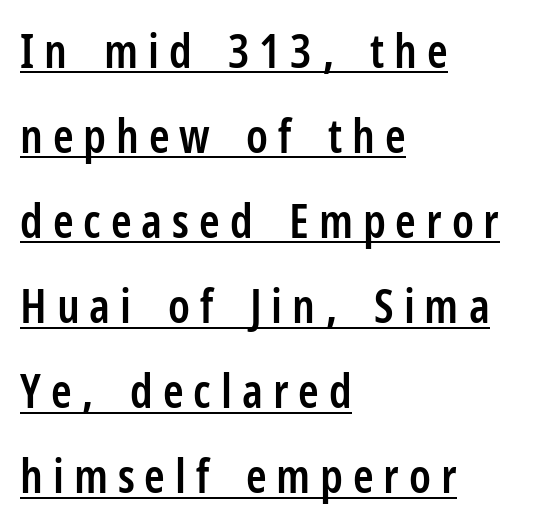
Q: Is the text bold? A: Semi-bold.
Q: Is the text italic (slanted)? A: No, it is upright.
Q: Is the typeface a serif or a sans-serif typeface? A: Sans-serif.
Q: Is the text underlined? A: Yes.
Q: How is the paragraph aligned? A: Left-aligned.
Q: Is the spacing between letters normal or unusually wide? A: Unusually wide.
Q: Width (condensed, normal, or wide)? A: Condensed.
Q: Stroke contrast? A: Low.
Q: x-height? A: Medium.
Q: Monospaced? A: No.
